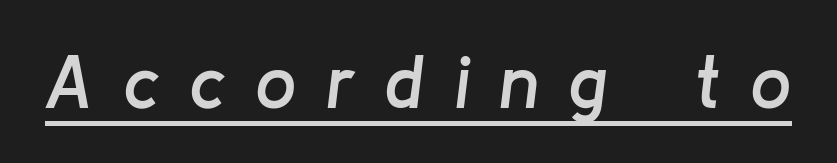
The image shows 74 px semibold type, italic (leaning right); set unusually wide letter spacing (+0.39 em), underlined; low stroke contrast and a medium x-height.
